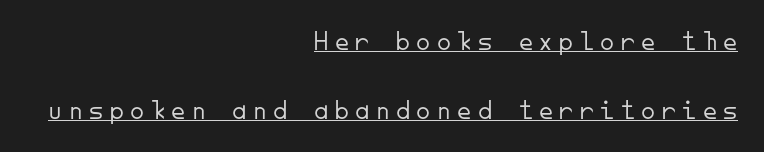
Q: Is the text bold? A: No.
Q: Is the text italic (slanted)? A: No, it is upright.
Q: Is the typeface a serif or a sans-serif typeface? A: Sans-serif.
Q: Is the text underlined? A: Yes.
Q: How is the paragraph aligned? A: Right-aligned.
Q: Is the spacing between letters normal or unusually wide? A: Unusually wide.
Q: Is the spacing between lines tight, normal or loose? A: Loose.
Q: Width (condensed, normal, or wide)? A: Normal.
Q: Stroke contrast? A: Low.
Q: x-height? A: Small.
Q: Monospaced? A: Yes.
